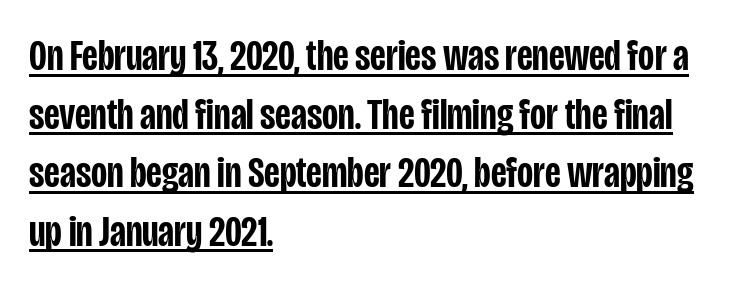
The image shows 44 px semibold, condensed sans-serif type, upright; set left-aligned, normal line spacing (1.33x), normal letter spacing, underlined; low stroke contrast and a large x-height.
